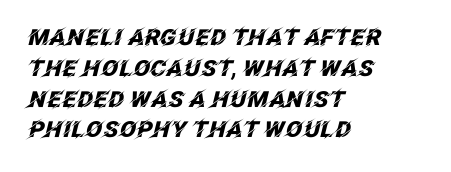
Q: Is the text bold? A: Yes.
Q: Is the text italic (slanted)? A: Yes, it leans right by about 12 degrees.
Q: Is the text underlined? A: No.
Q: How is the paragraph aligned? A: Left-aligned.
Q: Is the spacing between letters normal or unusually wide? A: Normal.
Q: Is the spacing between lines tight, normal or loose? A: Normal.
